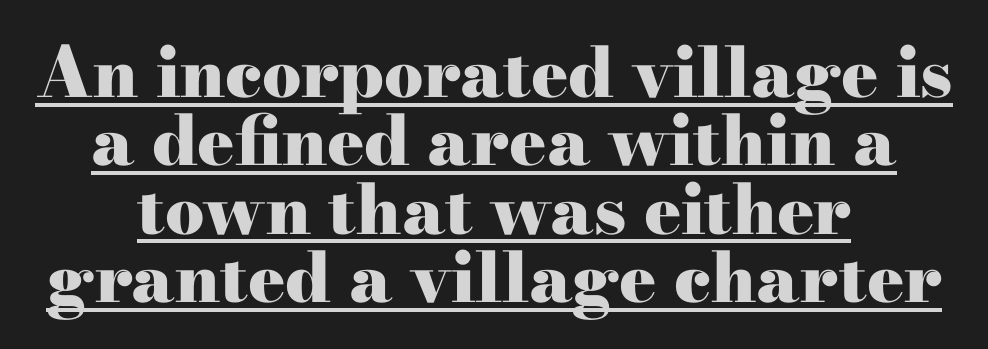
{"serif": "yes", "italic": "no", "bold": "yes", "weight": "heavy", "width": "wide", "stroke_contrast": "high", "x_height": "small", "monospaced": "no", "underline": "yes", "align": "center", "line_spacing": "tight", "line_spacing_ratio": 0.99, "letter_spacing": "normal", "letter_spacing_em": 0.0, "glyph_px": 69}
